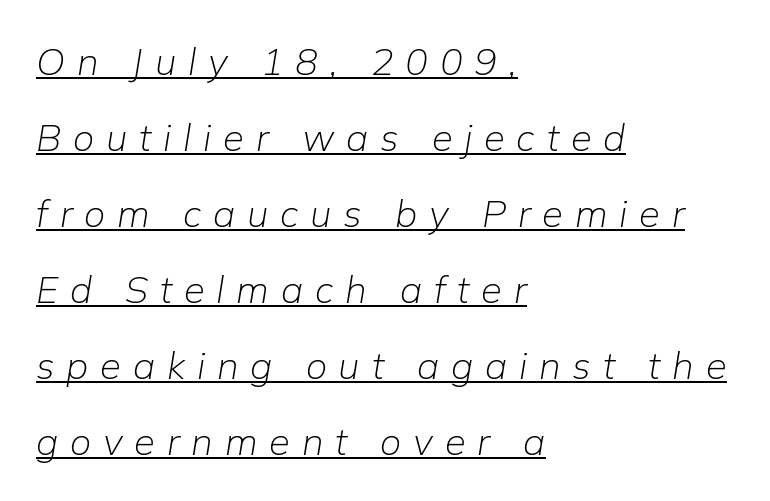
The image shows 38 px light type, italic (leaning right); set left-aligned, loose line spacing (2.0x), unusually wide letter spacing (+0.31 em), underlined; low stroke contrast and a medium x-height.
